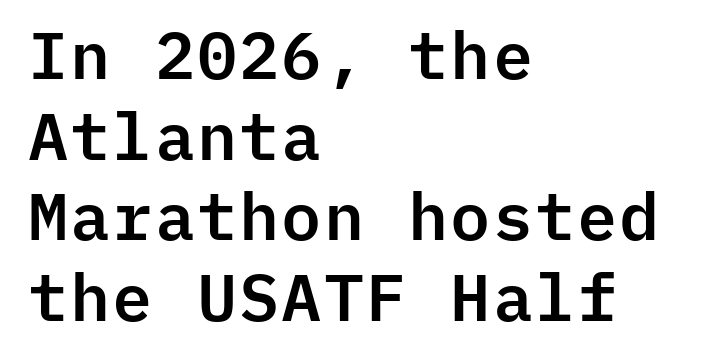
The image shows 66 px sans-serif type, upright, monospaced; set left-aligned, line spacing 1.22x, normal letter spacing, not underlined; low stroke contrast and a medium x-height.
